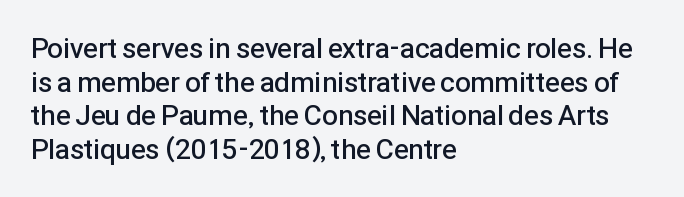
Quick note: underline off. Honestly, the letter spacing is just normal — you wouldn't notice it. The letters stand straight up with perfectly vertical stems. Each glyph is drawn with semibold strokes, heavier than normal yet not fully bold. The typeface chosen for these lines omits serifs. The setting favours the left margin, as ordinary paragraphs usually do.
